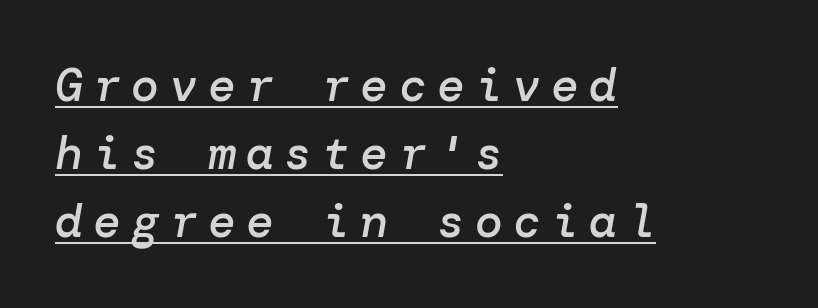
The image shows 46 px semibold type, italic (leaning right); set left-aligned, normal line spacing (1.48x), unusually wide letter spacing (+0.23 em), underlined; low stroke contrast and a medium x-height.
